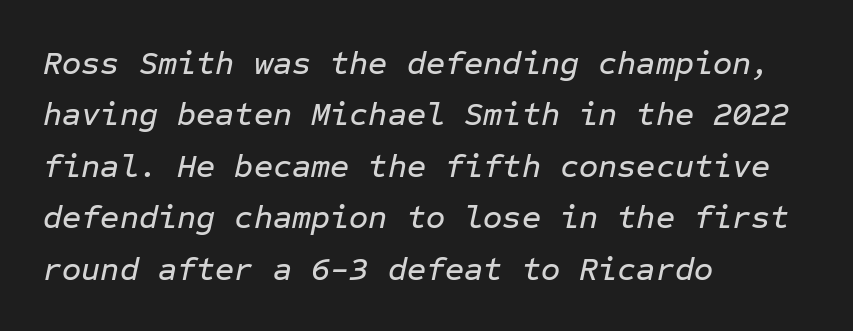
The rag falls on the right side of this text block. Here the designer chose a console-style face with uniform glyph widths. Nothing unusual about the tracking: characters are spaced as the font intends. Descenders hang freely into open space. The passage shown leans; its letterforms are oblique.
